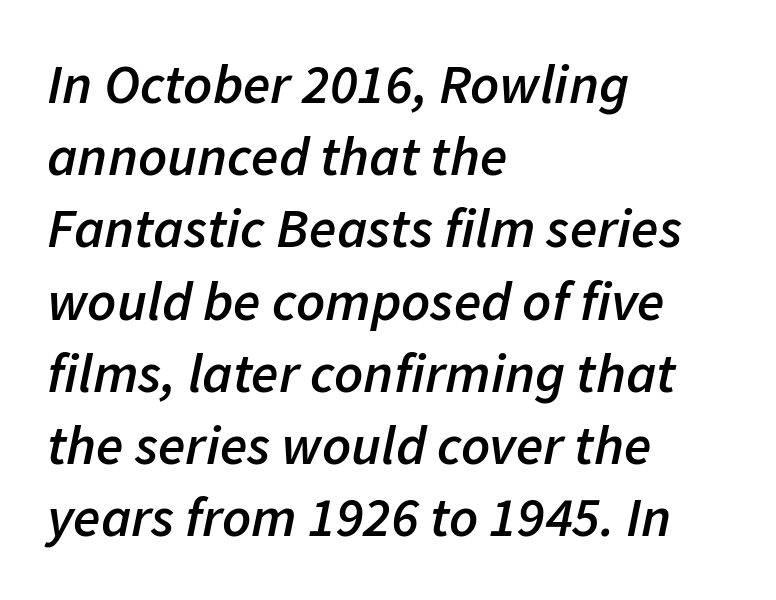
The image shows 56 px semibold type, italic (leaning right); set left-aligned, normal line spacing (1.29x), normal letter spacing, not underlined; low stroke contrast and a medium x-height.
